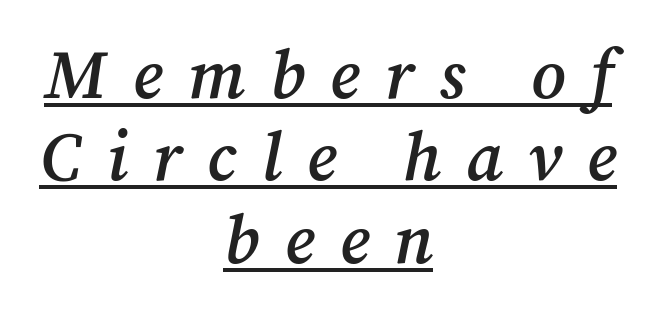
{"serif": "yes", "italic": "yes", "lean": "right", "slant_degrees": 12, "bold": "semi", "weight": "semibold", "width": "normal", "stroke_contrast": "medium", "x_height": "medium", "monospaced": "no", "underline": "yes", "align": "center", "line_spacing_ratio": 1.21, "letter_spacing": "wide", "letter_spacing_em": 0.37, "glyph_px": 68}
